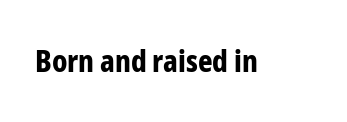
The image shows 31 px bold, condensed sans-serif type, upright; set normal letter spacing, not underlined; low stroke contrast and a medium x-height.
